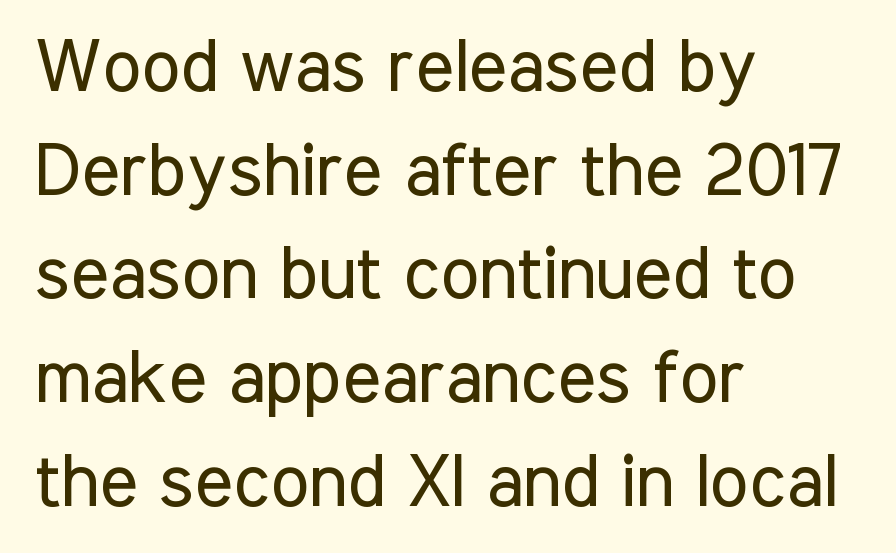
The image shows 73 px regular-weight, condensed sans-serif type, upright; set left-aligned, normal line spacing (1.42x), normal letter spacing, not underlined; low stroke contrast and a medium x-height.
